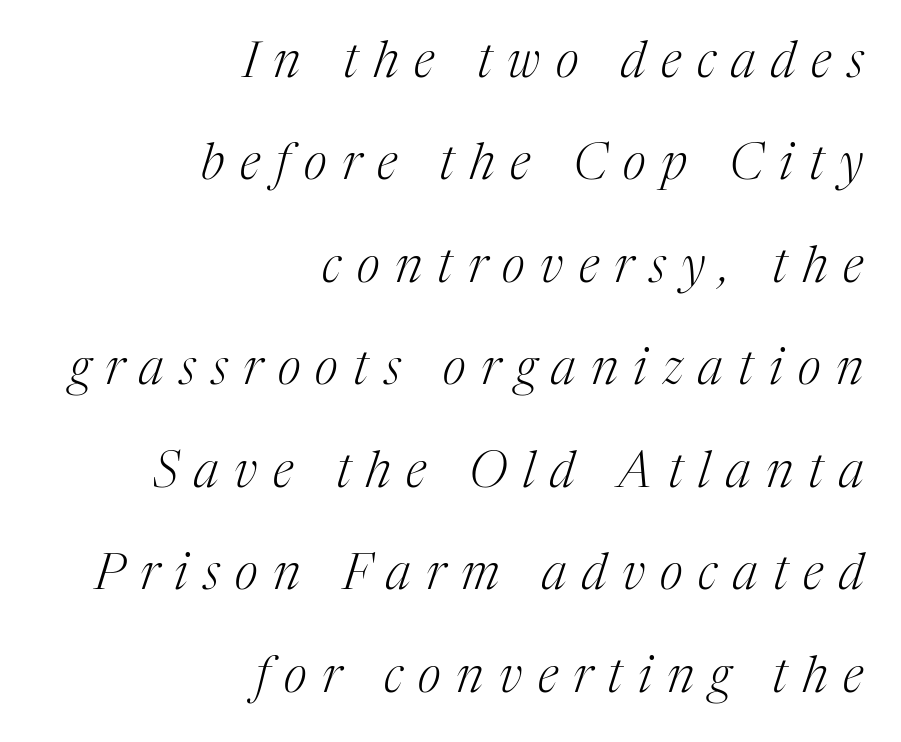
The image shows 50 px light serif type, italic (leaning right); set right-aligned, loose line spacing (2.05x), unusually wide letter spacing (+0.31 em), not underlined; medium stroke contrast and a medium x-height.
